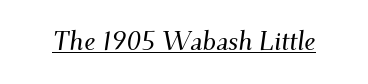
Q: Is the text italic (slanted)? A: Yes, it leans right by about 9 degrees.
Q: Is the text underlined? A: Yes.
Q: Is the spacing between letters normal or unusually wide? A: Normal.
